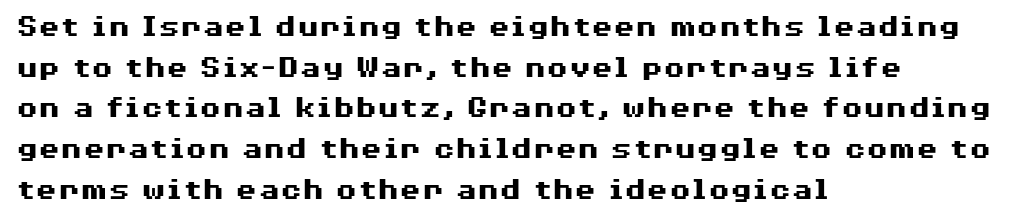
{"serif": "no", "italic": "no", "bold": "yes", "weight": "heavy", "width": "wide", "stroke_contrast": "medium", "x_height": "medium", "monospaced": "no", "underline": "no", "align": "left", "line_spacing": "normal", "line_spacing_ratio": 1.27, "letter_spacing": "normal", "letter_spacing_em": 0.0, "glyph_px": 32}
